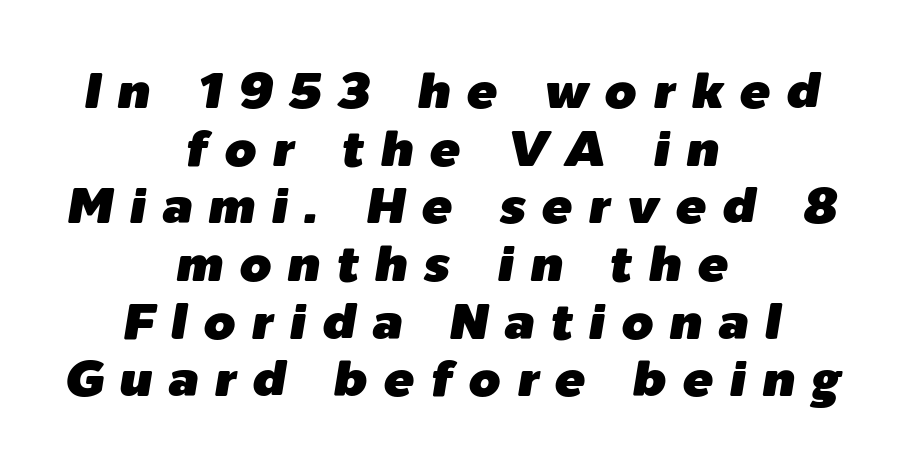
Q: Is the text italic (slanted)? A: Yes, it leans right by about 9 degrees.
Q: Is the text underlined? A: No.
Q: How is the paragraph aligned? A: Centered.
Q: Is the spacing between letters normal or unusually wide? A: Unusually wide.
Q: Is the spacing between lines tight, normal or loose? A: Tight.
Q: Width (condensed, normal, or wide)? A: Normal.
Q: Stroke contrast? A: Low.
Q: x-height? A: Medium.
Q: Monospaced? A: No.
